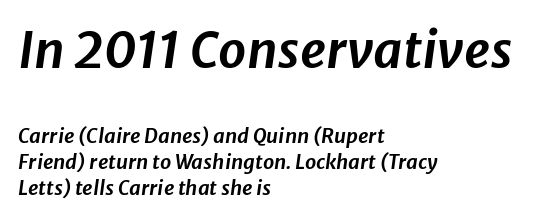
Look at the tracking — it's just the regular setting, nothing added. A classic flush-left, rag-right setting is used for this passage. The rows are spaced the way most documents space them. The foot of each line stays bare and open. Each letter keeps its own natural width here, so spacing adapts to shape.
